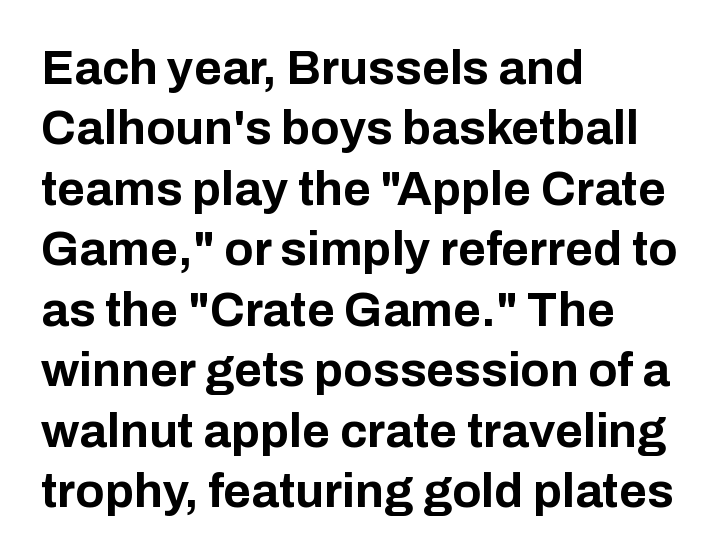
{"serif": "no", "italic": "no", "bold": "yes", "weight": "bold", "width": "normal", "stroke_contrast": "low", "x_height": "medium", "monospaced": "no", "underline": "no", "align": "left", "line_spacing": "normal", "line_spacing_ratio": 1.26, "letter_spacing": "normal", "letter_spacing_em": 0.0, "glyph_px": 48}
